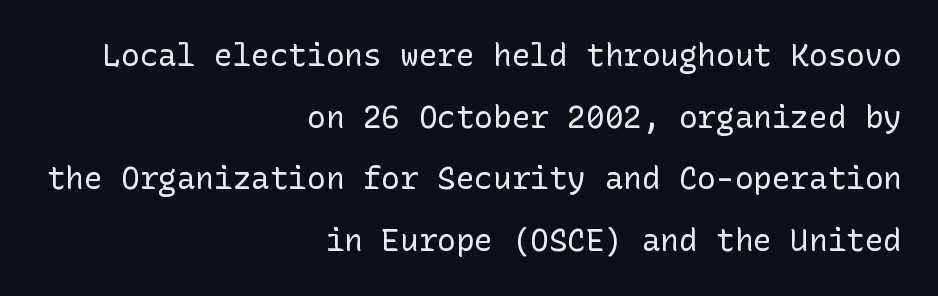
The passage shown is not underscored anywhere. The strokes are not fattened; the text isn't bold. Airy leading. This rendering uses right alignment, leaving the left contour irregular. Rendered with straight, roman letterforms. A typesetter would call this zero additional tracking.
